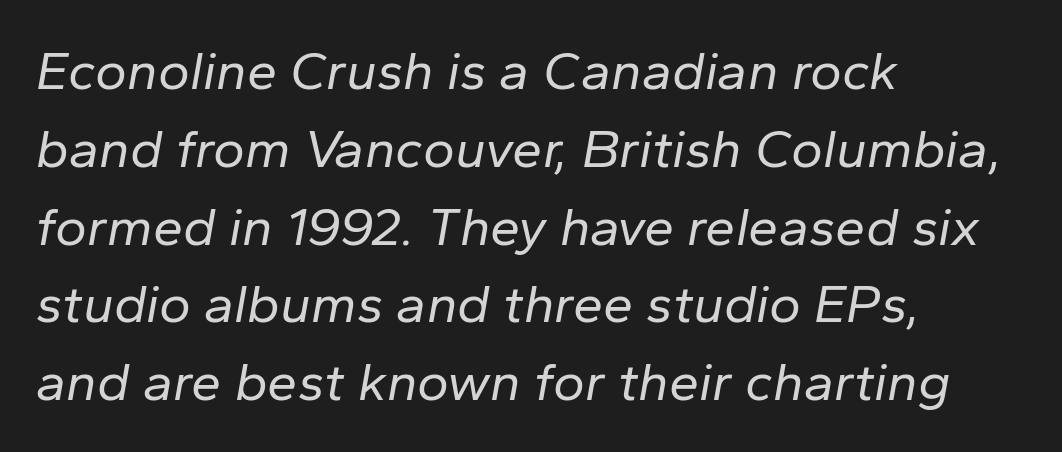
Is the letter spacing exaggerated? No — it looks like the ordinary default. Leading: standard. The lines in this sample share a left origin and differ only in where they stop. The face used here is proportionally spaced, like ordinary book or web type. The specimen omits any rule beneath the text block's lines.
